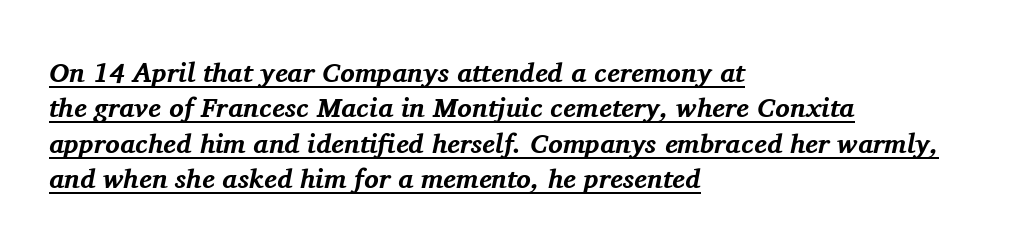
The image shows 27 px bold type, italic (leaning right); set left-aligned, normal line spacing (1.31x), normal letter spacing, underlined.
